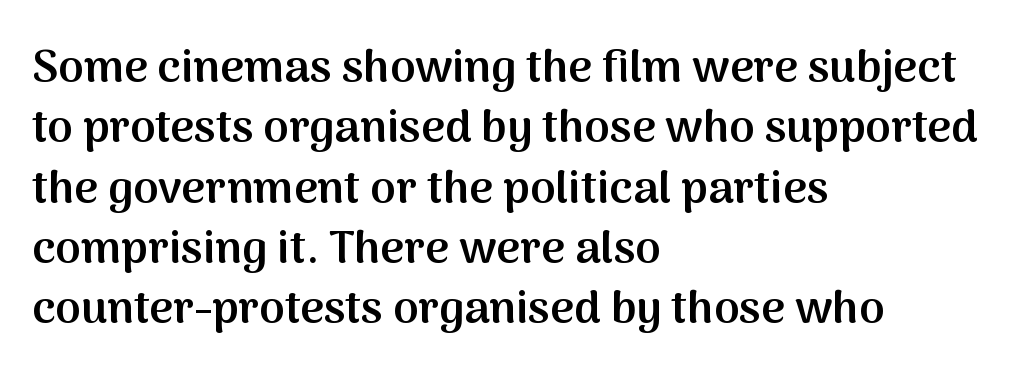
{"serif": "no", "italic": "no", "bold": "semi", "weight": "semibold", "width": "normal", "stroke_contrast": "medium", "x_height": "medium", "monospaced": "no", "underline": "no", "align": "left", "line_spacing": "normal", "line_spacing_ratio": 1.31, "letter_spacing": "normal", "letter_spacing_em": 0.0, "glyph_px": 46}
